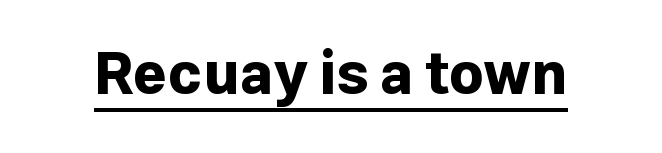
A typographer would call this underscored text. The face used here is rendered with its standard letterfit. The font's upright variant was chosen for this text. Students, this is bold: see how much ink each stroke carries. Is this a sans? Yes — the strokes have no serifs.
